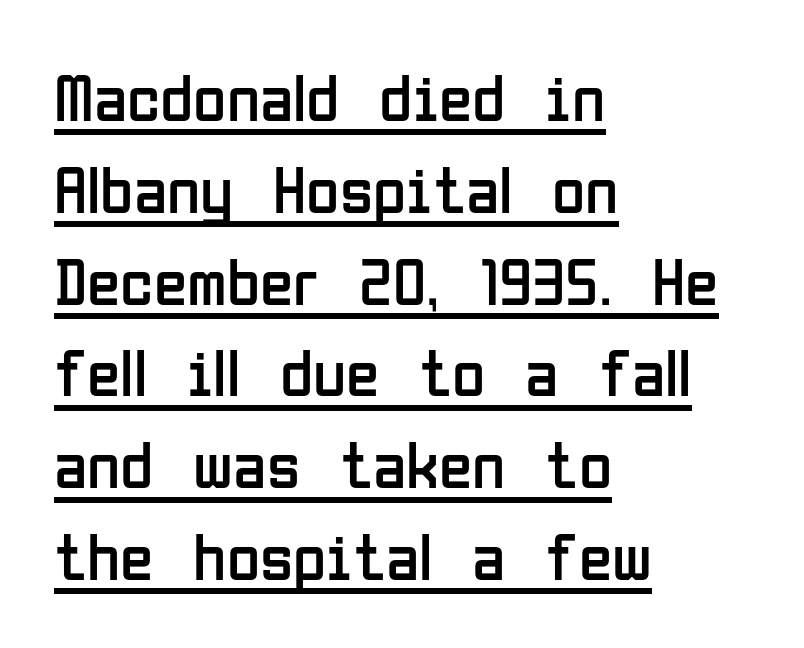
Q: Is the text bold? A: No.
Q: Is the text italic (slanted)? A: No, it is upright.
Q: Is the typeface a serif or a sans-serif typeface? A: Sans-serif.
Q: Is the text underlined? A: Yes.
Q: How is the paragraph aligned? A: Left-aligned.
Q: Is the spacing between letters normal or unusually wide? A: Normal.
Q: Is the spacing between lines tight, normal or loose? A: Normal.
Q: Width (condensed, normal, or wide)? A: Condensed.
Q: Stroke contrast? A: Low.
Q: x-height? A: Medium.
Q: Monospaced? A: No.
